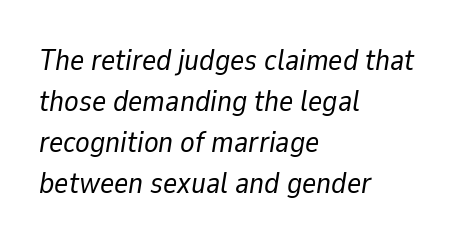
{"italic": "yes", "lean": "right", "slant_degrees": 9, "bold": "no", "weight": "regular", "width": "normal", "stroke_contrast": "low", "x_height": "medium", "monospaced": "no", "underline": "no", "align": "left", "line_spacing": "normal", "line_spacing_ratio": 1.37, "letter_spacing": "normal", "letter_spacing_em": 0.0, "glyph_px": 30}
